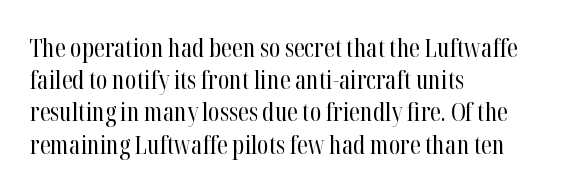
{"italic": "no", "bold": "no", "underline": "no", "align": "left", "line_spacing": "normal", "line_spacing_ratio": 1.29, "letter_spacing": "normal", "letter_spacing_em": 0.0, "glyph_px": 25}
